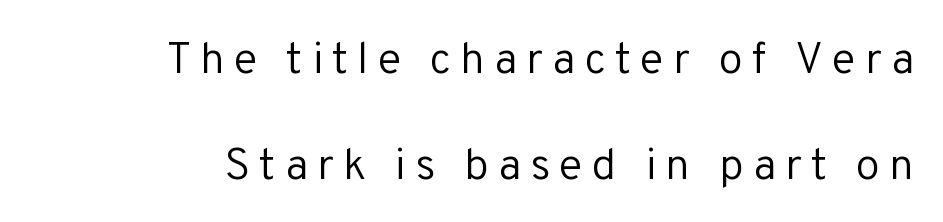
Does extra space separate the letters? Yes, quite a lot of it. Posture: straight, roman, zero tilt. The font is comparable to plain body text, perhaps lighter. Each letter keeps its own natural width here, so spacing adapts to shape. Alignment: flush right.
